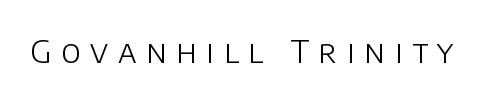
The image shows 32 px light sans-serif type, upright; set unusually wide letter spacing (+0.3 em), not underlined; low stroke contrast and a large x-height.
